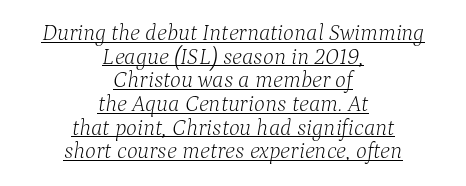
Neither beginnings nor endings align; midpoints do. Compared with typical paragraphs, the rows here are closer together. A light-to-regular cut is what we see here. Underlining? Definitely there. Standard letterfit; no display-style spreading of the glyphs. Emphasis-style slanted type is in use.
